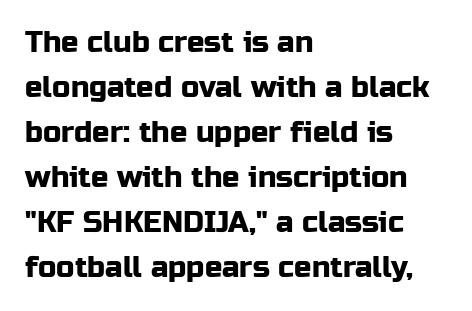
Each word holds together tightly as a unit, with standard inter-letter gaps. Compared with a centered layout, this one pins lines to the left instead. Does the leading feel generous? No, just average. The face used here is proportionally spaced, like ordinary book or web type.
